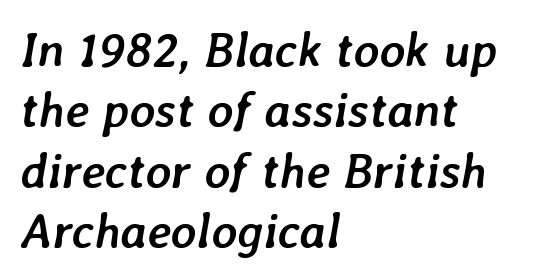
Q: Is the text bold? A: Yes.
Q: Is the text italic (slanted)? A: Yes, it leans right by about 7 degrees.
Q: Is the text underlined? A: No.
Q: How is the paragraph aligned? A: Left-aligned.
Q: Is the spacing between letters normal or unusually wide? A: Normal.
Q: Width (condensed, normal, or wide)? A: Normal.
Q: Stroke contrast? A: Low.
Q: x-height? A: Medium.
Q: Monospaced? A: No.
